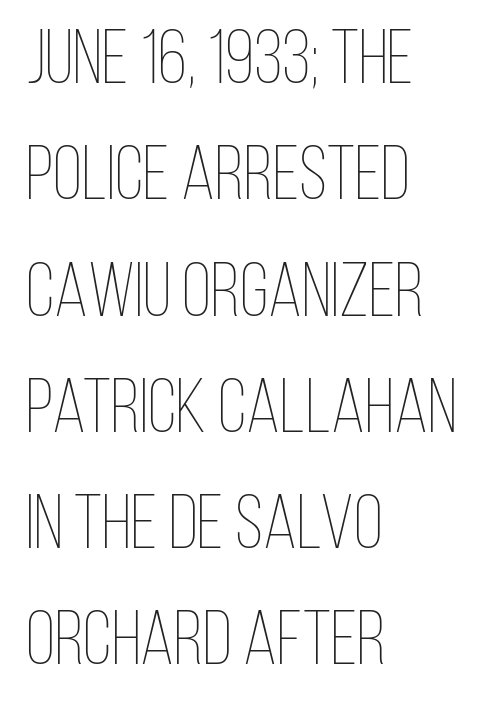
It's the straight-up-and-down kind of type. A typesetter would call this proportional, since set widths differ per character. The typesetter chose a ragged-right arrangement here. The letters look calm and open, with moderate or lighter stems. Lines of text with bare space underneath.
